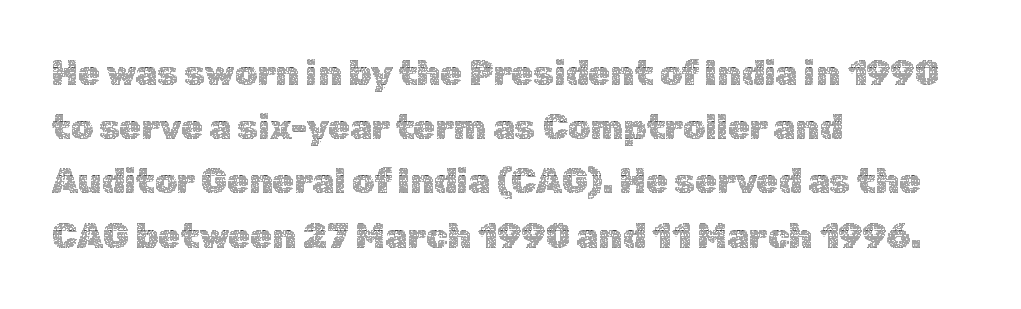
Q: Is the text bold? A: No.
Q: Is the text italic (slanted)? A: No, it is upright.
Q: Is the text underlined? A: No.
Q: How is the paragraph aligned? A: Left-aligned.
Q: Is the spacing between letters normal or unusually wide? A: Normal.
Q: Is the spacing between lines tight, normal or loose? A: Normal.
Q: Width (condensed, normal, or wide)? A: Normal.
Q: x-height? A: Medium.
Q: Monospaced? A: No.
